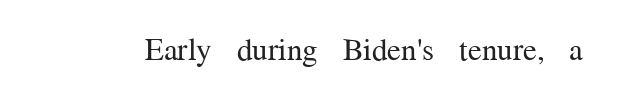
The image shows 31 px regular-weight serif type, upright; set normal letter spacing, not underlined; medium stroke contrast and a medium x-height.
